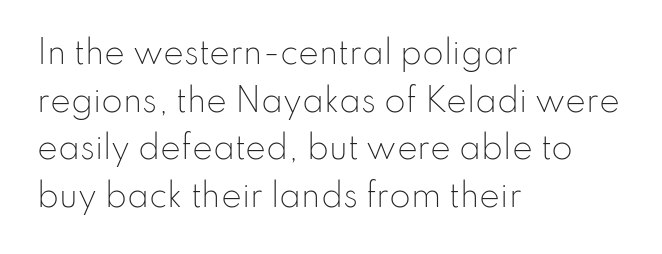
{"serif": "no", "italic": "no", "bold": "no", "weight": "light", "width": "normal", "stroke_contrast": "low", "x_height": "small", "monospaced": "no", "underline": "no", "align": "left", "line_spacing": "normal", "line_spacing_ratio": 1.54, "letter_spacing": "normal", "letter_spacing_em": 0.0, "glyph_px": 31}
